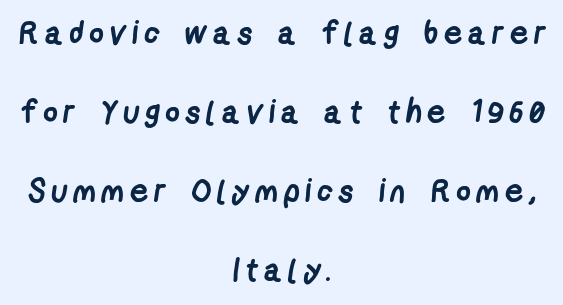
Q: Is the text bold? A: Yes.
Q: Is the typeface a serif or a sans-serif typeface? A: Sans-serif.
Q: Is the text underlined? A: No.
Q: How is the paragraph aligned? A: Centered.
Q: Is the spacing between lines tight, normal or loose? A: Loose.
Q: Width (condensed, normal, or wide)? A: Condensed.
Q: Stroke contrast? A: Low.
Q: x-height? A: Medium.
Q: Monospaced? A: No.
